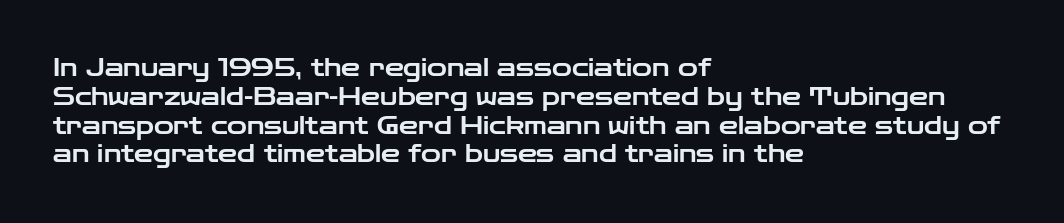
The image shows 24 px text type, upright; set left-aligned, line spacing 1.2x, normal letter spacing, not underlined.
